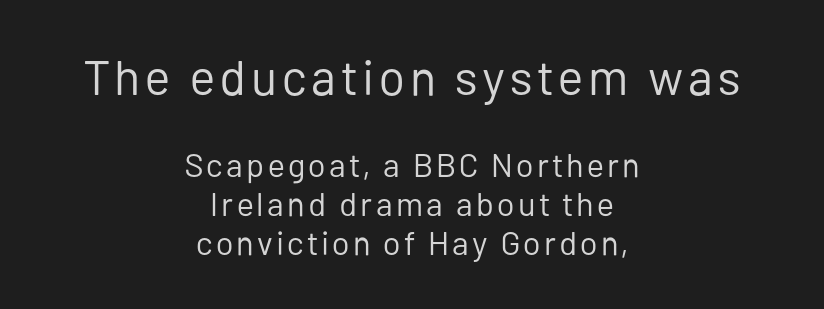
Only glyphs here, with clear space below each row. Nope, no serifs anywhere on these letters. Size contrast runs from large at the top to small at the bottom. Style check: upright.
